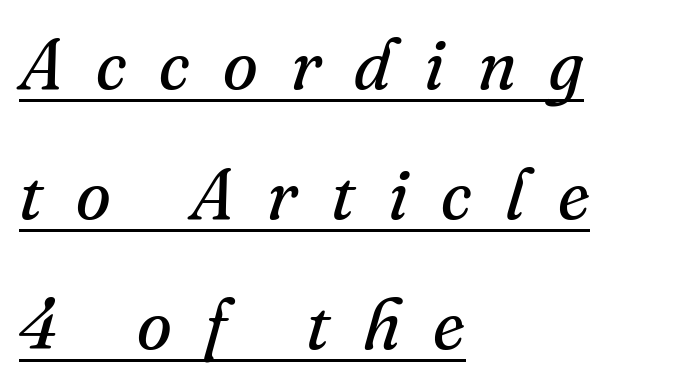
{"serif": "yes", "italic": "yes", "lean": "right", "slant_degrees": 16, "bold": "no", "weight": "regular", "width": "normal", "stroke_contrast": "medium", "x_height": "small", "monospaced": "no", "underline": "yes", "align": "left", "line_spacing_ratio": 1.83, "letter_spacing": "wide", "letter_spacing_em": 0.47, "glyph_px": 71}
